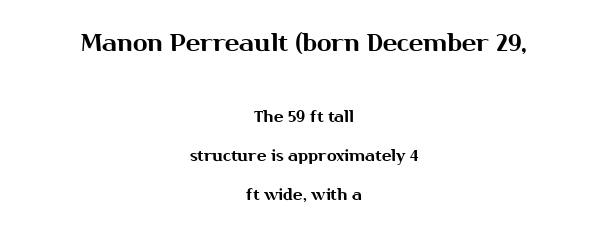
The image shows 24 px text type, upright; set centered, loose line spacing (2.45x), normal letter spacing, not underlined; the first (top) block is 1.5x larger.
